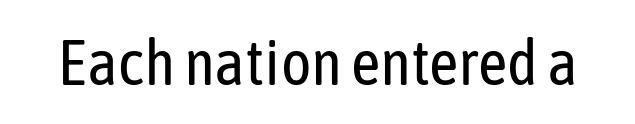
The image shows 64 px regular-weight, condensed sans-serif type, upright; set normal letter spacing, not underlined; low stroke contrast and a medium x-height.
